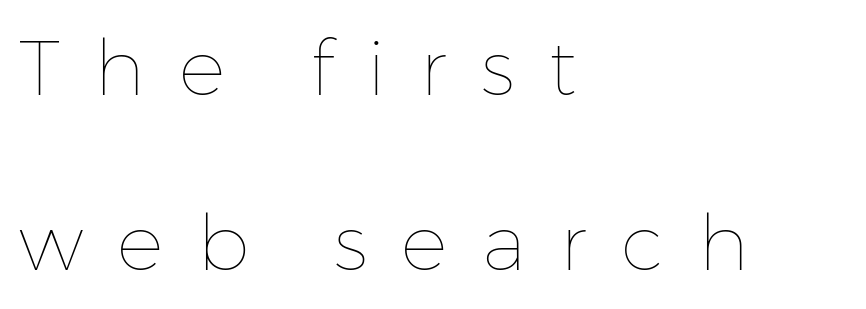
The image shows 78 px thin type, upright; set left-aligned, loose line spacing (2.24x), unusually wide letter spacing (+0.44 em), not underlined; low stroke contrast and a medium x-height.
